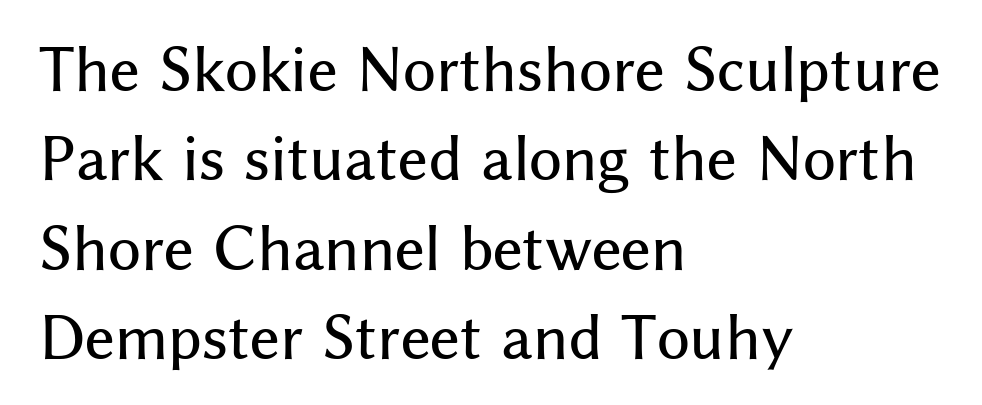
{"serif": "no", "italic": "no", "width": "normal", "stroke_contrast": "medium", "x_height": "medium", "monospaced": "no", "underline": "no", "align": "left", "line_spacing": "normal", "line_spacing_ratio": 1.57, "letter_spacing": "normal", "letter_spacing_em": 0.0, "glyph_px": 57}
